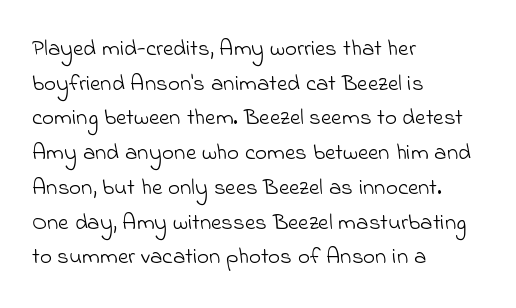
The typesetting does not lean heavy: it is not bold. The foot of each line stays bare and open. Compared with a centered layout, this one pins lines to the left instead. Characters follow at the spacing the type designer built in. Baseline-to-baseline distance is the conventional proportion of letter height.
